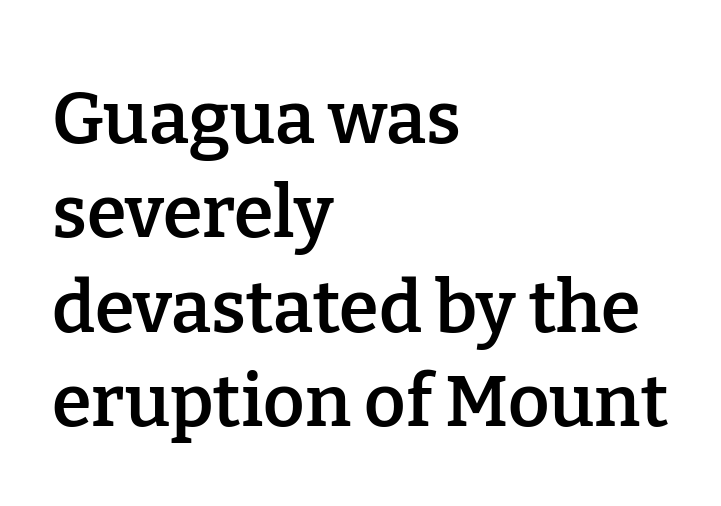
The image shows 72 px semibold serif type, upright; set left-aligned, normal line spacing (1.31x), normal letter spacing, not underlined; low stroke contrast and a medium x-height.
